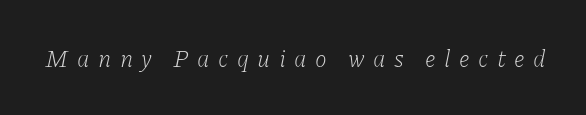
Q: Is the text bold? A: No.
Q: Is the text italic (slanted)? A: Yes, it leans right by about 11 degrees.
Q: Is the text underlined? A: No.
Q: Is the spacing between letters normal or unusually wide? A: Unusually wide.
